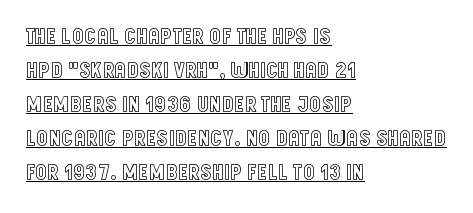
Q: Is the text italic (slanted)? A: No, it is upright.
Q: Is the text underlined? A: Yes.
Q: How is the paragraph aligned? A: Left-aligned.
Q: Is the spacing between letters normal or unusually wide? A: Normal.
Q: Is the spacing between lines tight, normal or loose? A: Normal.
